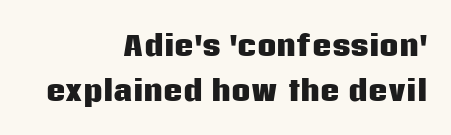
Its strokes are broad and dark, the hallmark of bold type. Descender tails drop into unmarked territory. The lettering stays uniformly vertical, giving the passage a roman look. Is the letter spacing exaggerated? No — it looks like the ordinary default.
